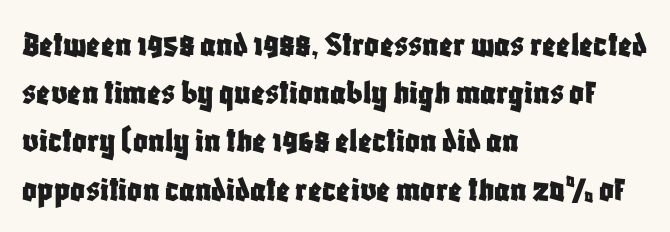
The image shows 36 px condensed sans-serif type, upright; set left-aligned, normal line spacing (1.34x), normal letter spacing, not underlined; low stroke contrast and a large x-height.
